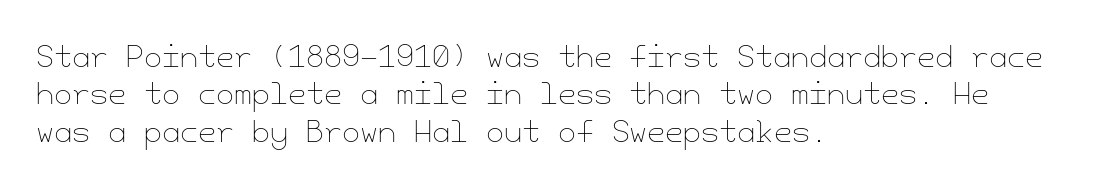
Q: Is the text bold? A: No.
Q: Is the text italic (slanted)? A: No, it is upright.
Q: Is the text underlined? A: No.
Q: How is the paragraph aligned? A: Left-aligned.
Q: Is the spacing between letters normal or unusually wide? A: Normal.
Q: Is the spacing between lines tight, normal or loose? A: Normal.
Q: Width (condensed, normal, or wide)? A: Normal.
Q: Stroke contrast? A: Low.
Q: x-height? A: Small.
